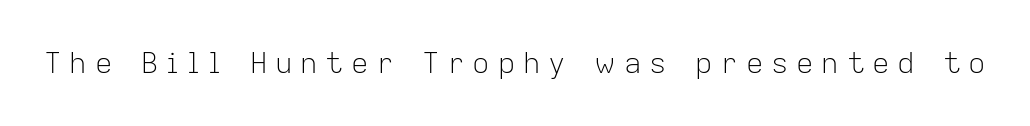
The image shows 29 px light sans-serif type, upright; set unusually wide letter spacing (+0.27 em), not underlined; low stroke contrast and a medium x-height.
